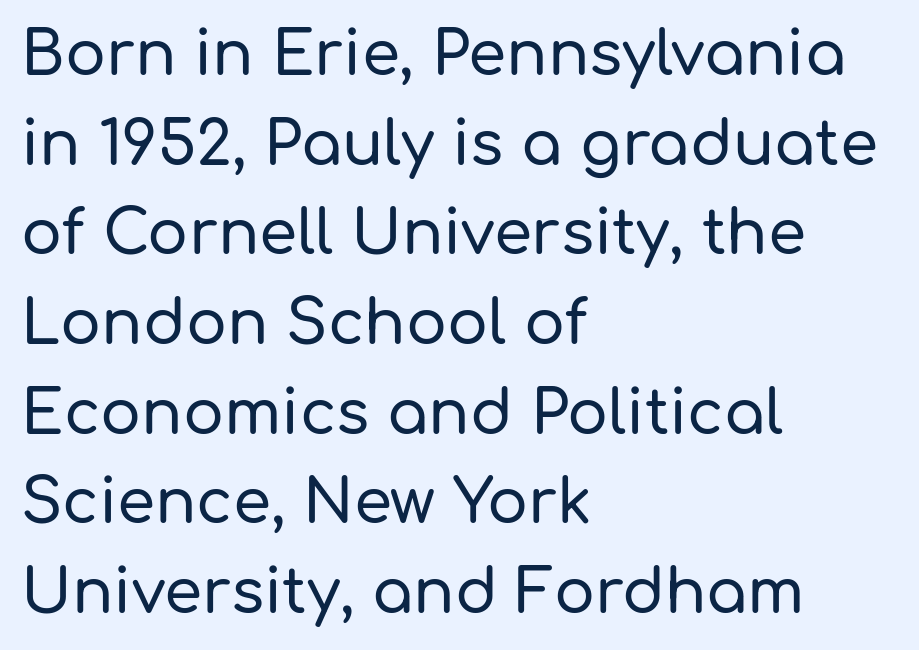
{"serif": "no", "italic": "no", "width": "normal", "stroke_contrast": "low", "x_height": "medium", "monospaced": "no", "underline": "no", "align": "left", "line_spacing": "normal", "line_spacing_ratio": 1.47, "letter_spacing": "normal", "letter_spacing_em": 0.0, "glyph_px": 61}
